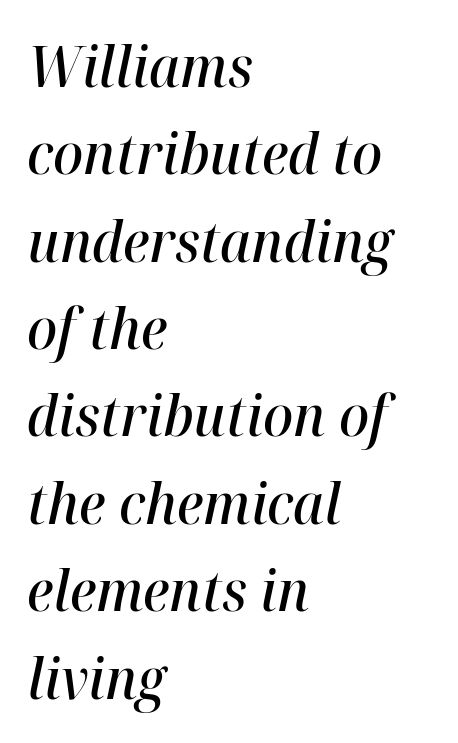
Regular leading. Left-aligned paragraph, ragged on the right. This is oblique type, the kind used for emphasis or titles. Check the space under the baseline: it is left empty. What weight is shown? A semibold, between regular and bold.
